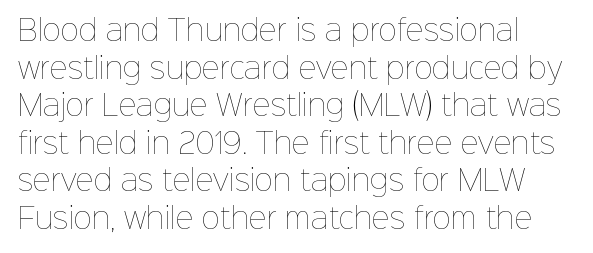
The image shows 28 px thin type, upright; set left-aligned, normal line spacing (1.34x), normal letter spacing, not underlined; low stroke contrast and a medium x-height.
